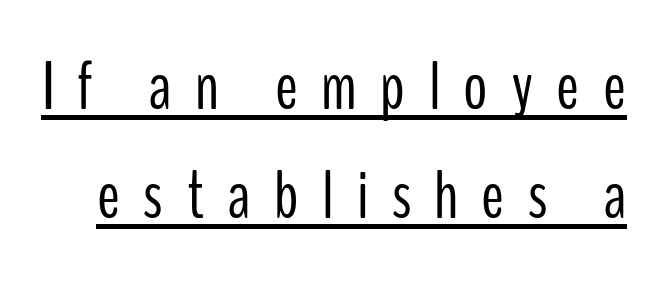
Regular leading. What stands out about the letter spacing? Its width — letters are far apart. The font family rendered here belongs to the sans-serif group. Beneath each row of characters lies a ruled line. Ink coverage per letter is moderate at most.
